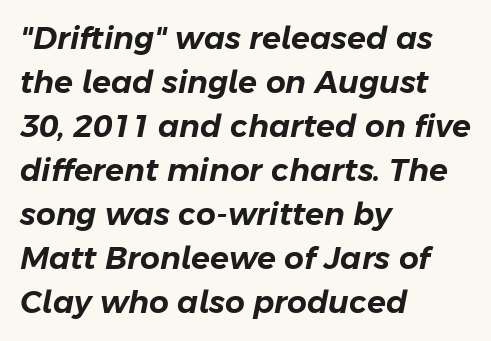
The image shows 31 px text type, italic (leaning right); set left-aligned, normal line spacing (1.42x), normal letter spacing, not underlined; low stroke contrast and a medium x-height.
